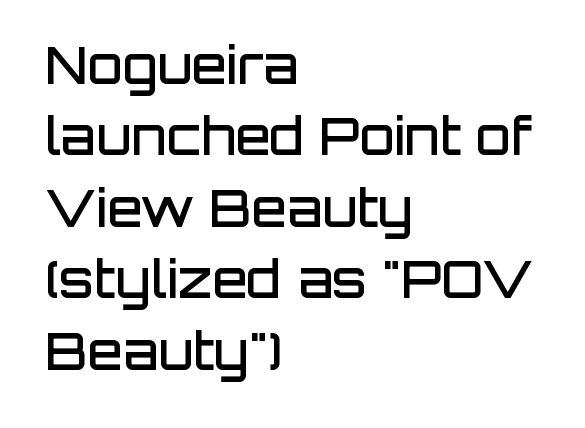
The image shows 51 px semibold sans-serif type, upright; set left-aligned, normal line spacing (1.4x), normal letter spacing, not underlined; low stroke contrast and a large x-height.
